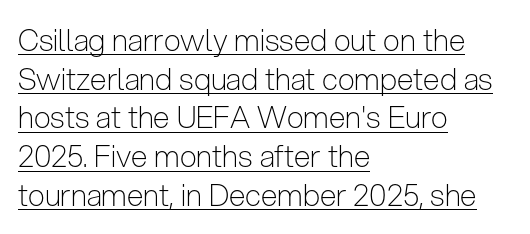
You could not count columns in this text — the font is proportionally spaced. In terms of posture, this sample is upright. Layout note: lines flush left. Letters have the restrained weight of plain body copy at most. Does a line run under the words? Yes, clearly.
